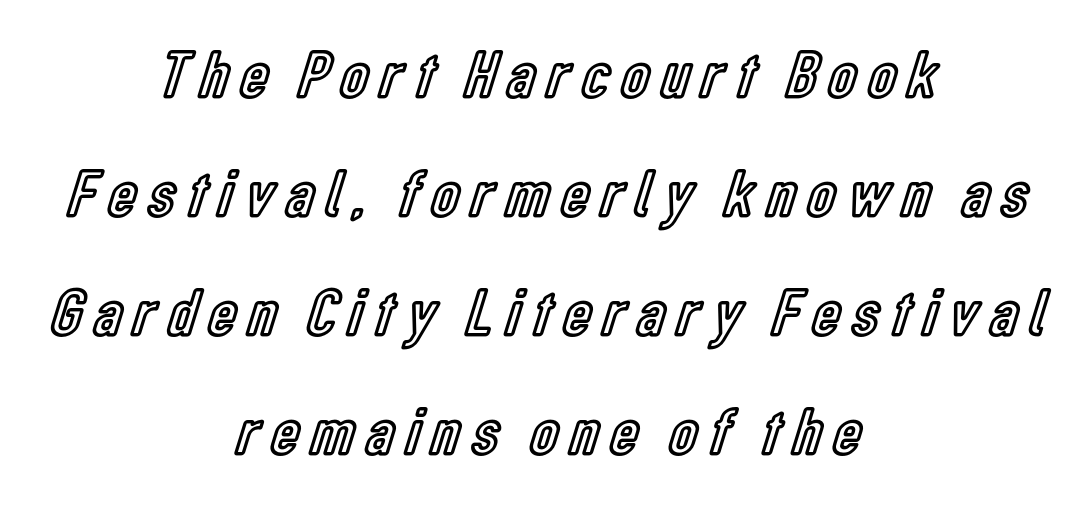
Character widths vary here, with narrow letters taking less room than wide ones. Bare-footed words on every line. The paragraph shown floats in the horizontal middle.
